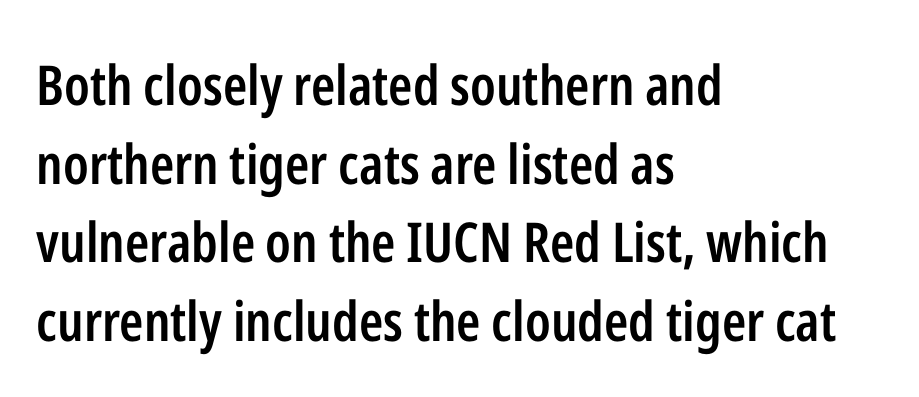
{"serif": "no", "italic": "no", "bold": "semi", "weight": "semibold", "width": "condensed", "stroke_contrast": "low", "x_height": "medium", "monospaced": "no", "underline": "no", "align": "left", "line_spacing": "normal", "line_spacing_ratio": 1.43, "letter_spacing": "normal", "letter_spacing_em": 0.0, "glyph_px": 55}
